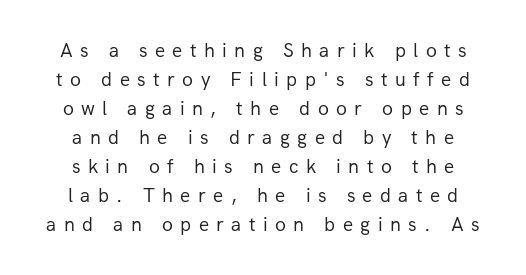
The image shows 20 px text type, upright; set normal line spacing (1.45x), unusually wide letter spacing (+0.37 em), not underlined.
